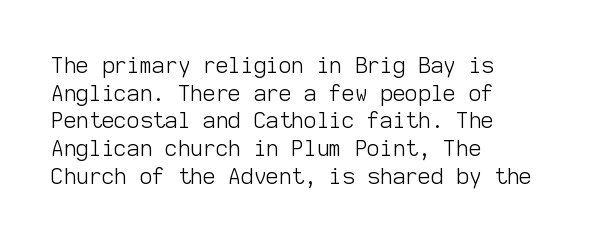
{"italic": "no", "bold": "no", "underline": "no", "align": "left", "line_spacing": "normal", "line_spacing_ratio": 1.26, "letter_spacing": "normal", "letter_spacing_em": 0.0, "glyph_px": 22}
